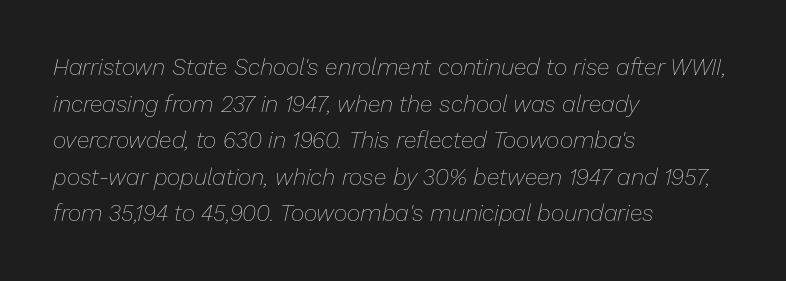
{"italic": "yes", "lean": "right", "slant_degrees": 13, "bold": "no", "underline": "no", "align": "left", "line_spacing": "normal", "line_spacing_ratio": 1.59, "letter_spacing": "normal", "letter_spacing_em": 0.0, "glyph_px": 23}
